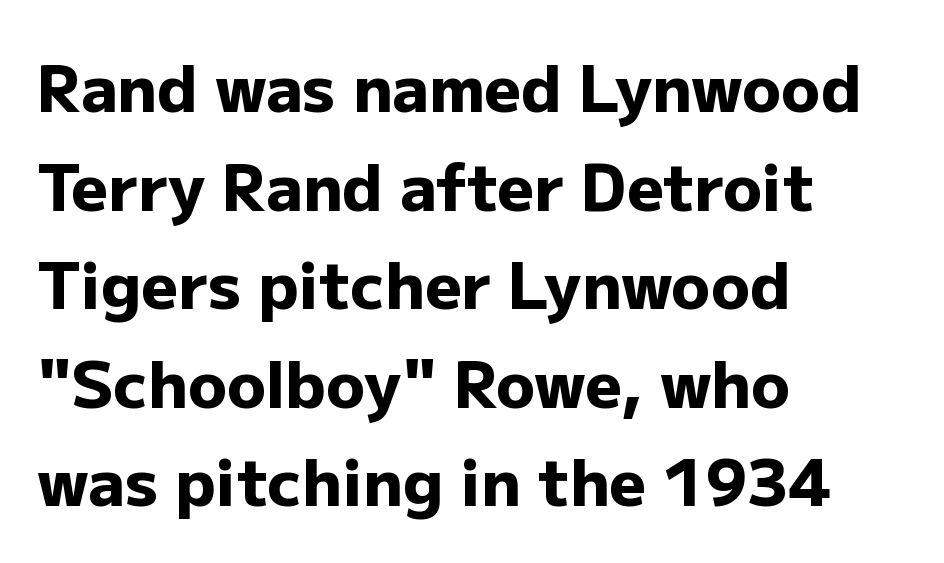
Q: Is the text bold? A: Yes.
Q: Is the text italic (slanted)? A: No, it is upright.
Q: Is the typeface a serif or a sans-serif typeface? A: Sans-serif.
Q: Is the text underlined? A: No.
Q: How is the paragraph aligned? A: Left-aligned.
Q: Is the spacing between letters normal or unusually wide? A: Normal.
Q: Is the spacing between lines tight, normal or loose? A: Normal.
Q: Width (condensed, normal, or wide)? A: Normal.
Q: Stroke contrast? A: Low.
Q: x-height? A: Medium.
Q: Monospaced? A: No.
